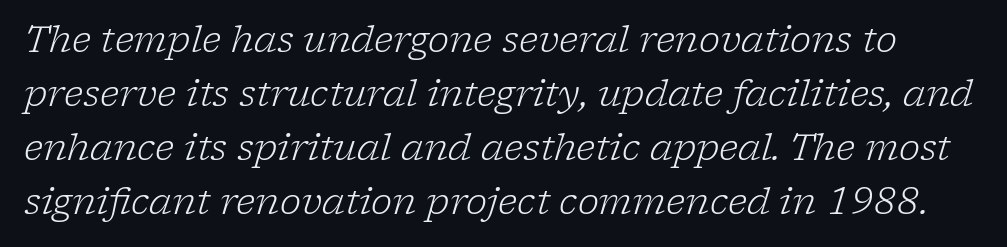
The image shows 36 px light serif type, italic (leaning right); set normal line spacing (1.5x), normal letter spacing, not underlined; low stroke contrast and a medium x-height.
